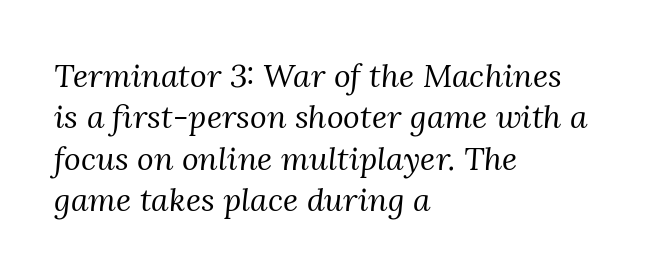
Tracking value appears to be zero — textbook default spacing. Nobody drew a line under any word here. What kind of face is this? One with serifs. The passage shown is typed in a proportional face where columns would drift. The face looks like a standard text weight, possibly lighter.
